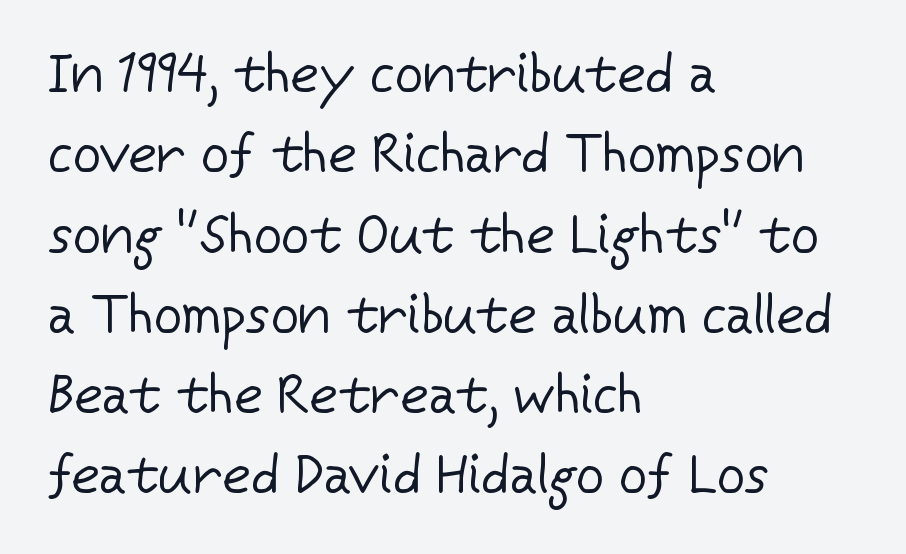
The image shows 55 px regular-weight sans-serif type, upright; set left-aligned, normal line spacing (1.46x), normal letter spacing, not underlined; low stroke contrast and a medium x-height.
